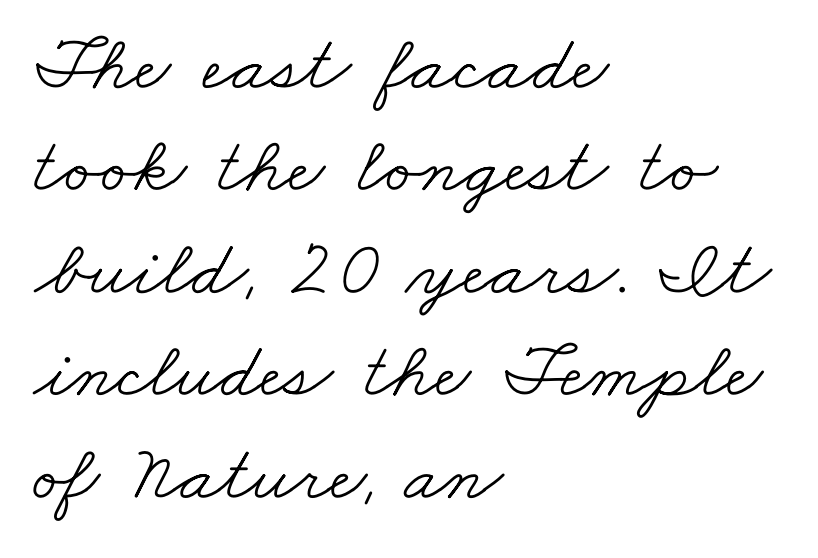
Q: Is the text bold? A: No.
Q: Is the typeface a serif or a sans-serif typeface? A: Serif.
Q: Is the text underlined? A: No.
Q: How is the paragraph aligned? A: Left-aligned.
Q: Is the spacing between letters normal or unusually wide? A: Normal.
Q: Is the spacing between lines tight, normal or loose? A: Normal.
Q: Width (condensed, normal, or wide)? A: Wide.
Q: Stroke contrast? A: Low.
Q: x-height? A: Small.
Q: Monospaced? A: No.
